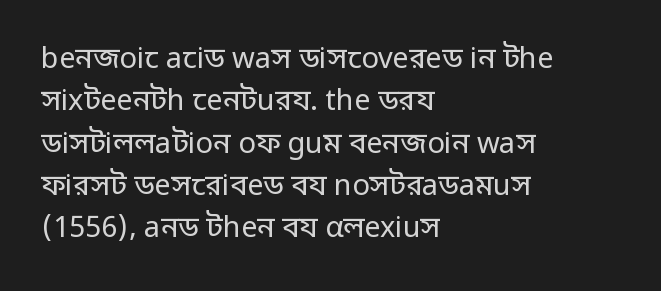
Q: Is the text bold? A: No.
Q: Is the text italic (slanted)? A: No, it is upright.
Q: Is the typeface a serif or a sans-serif typeface? A: Sans-serif.
Q: Is the text underlined? A: No.
Q: How is the paragraph aligned? A: Left-aligned.
Q: Is the spacing between letters normal or unusually wide? A: Normal.
Q: Is the spacing between lines tight, normal or loose? A: Normal.
Q: Width (condensed, normal, or wide)? A: Normal.
Q: Stroke contrast? A: Low.
Q: x-height? A: Medium.
Q: Monospaced? A: No.
